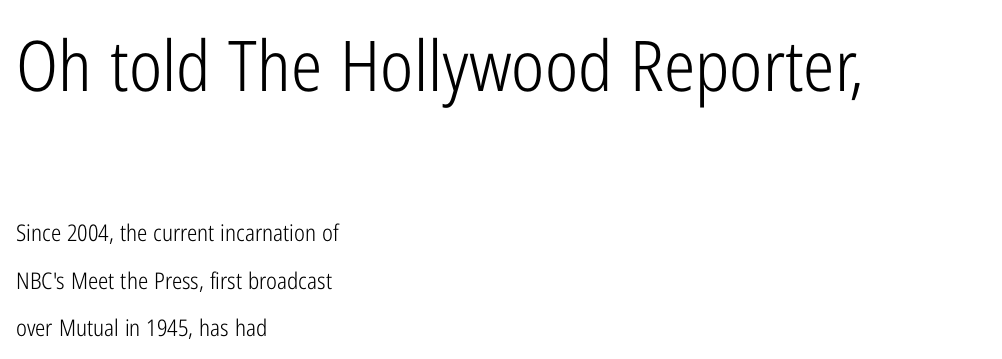
The gaps between neighbouring characters are ordinary and unremarkable. The weight tops out at a normal text grade. Which chunk is bigger? The first one — the top block dwarfs the bottom. Baseline-to-baseline distance is far greater than the letter height. The font's upright variant was chosen for this text. A typesetter would call this proportional, since set widths differ per character.
